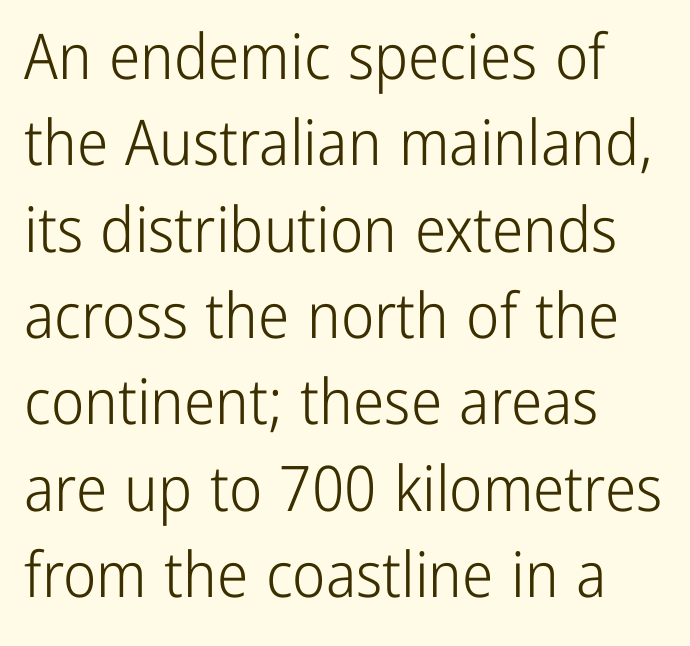
The image shows 63 px light, condensed sans-serif type, upright; set left-aligned, normal line spacing (1.37x), normal letter spacing, not underlined; low stroke contrast and a medium x-height.
